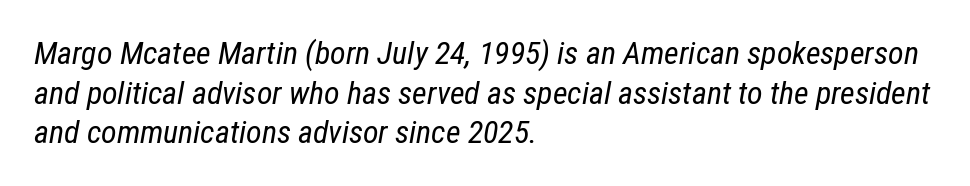
Q: Is the text bold? A: No.
Q: Is the text italic (slanted)? A: Yes, it leans right by about 12 degrees.
Q: Is the text underlined? A: No.
Q: How is the paragraph aligned? A: Left-aligned.
Q: Is the spacing between letters normal or unusually wide? A: Normal.
Q: Width (condensed, normal, or wide)? A: Condensed.
Q: Stroke contrast? A: Low.
Q: x-height? A: Medium.
Q: Monospaced? A: No.
